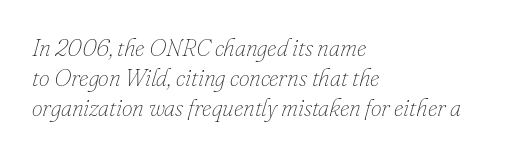
Q: Is the text bold? A: No.
Q: Is the text italic (slanted)? A: Yes, it leans right by about 16 degrees.
Q: Is the text underlined? A: No.
Q: How is the paragraph aligned? A: Left-aligned.
Q: Is the spacing between letters normal or unusually wide? A: Normal.
Q: Is the spacing between lines tight, normal or loose? A: Normal.
